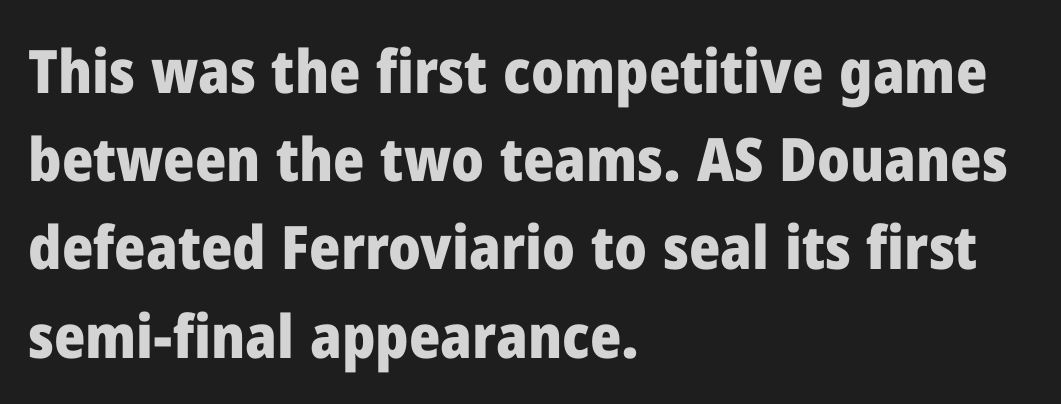
{"serif": "no", "italic": "no", "bold": "yes", "weight": "heavy", "width": "normal", "stroke_contrast": "low", "x_height": "medium", "monospaced": "no", "underline": "no", "align": "left", "line_spacing": "normal", "line_spacing_ratio": 1.47, "letter_spacing": "normal", "letter_spacing_em": 0.0, "glyph_px": 60}
